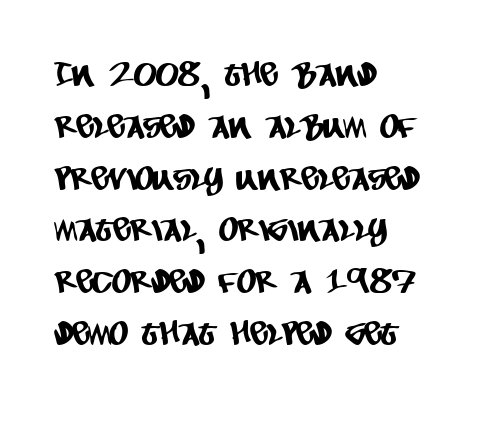
Each letter keeps its own natural width here, so spacing adapts to shape. Teacher's note: observe the even left margin — that is flush-left alignment. Vertically, the passage feels balanced, rows spaced as you'd expect. Words float on clear page, feet unadorned. Classification — sans serif. No extra tracking has been applied to these lines.
